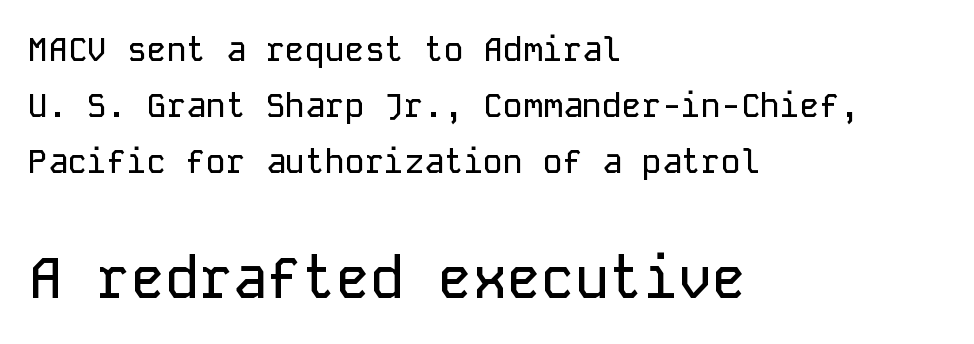
Is the block centered? No — it sits flush against the left margin. Reading down the column, the eye jumps a familiar distance to each next line. Fixed-width glyphs throughout — classic coding-font behaviour. Default kerning and tracking; the words read as compact shapes.
